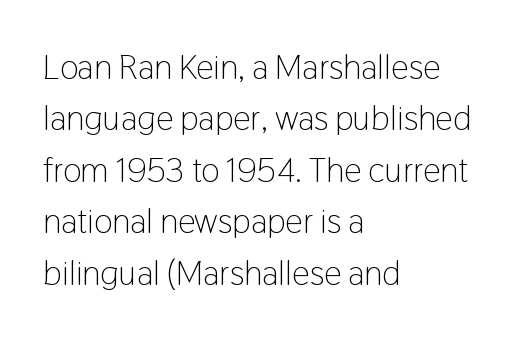
Q: Is the text bold? A: No.
Q: Is the text italic (slanted)? A: No, it is upright.
Q: Is the typeface a serif or a sans-serif typeface? A: Sans-serif.
Q: Is the text underlined? A: No.
Q: How is the paragraph aligned? A: Left-aligned.
Q: Is the spacing between letters normal or unusually wide? A: Normal.
Q: Is the spacing between lines tight, normal or loose? A: Normal.
Q: Width (condensed, normal, or wide)? A: Condensed.
Q: Stroke contrast? A: Low.
Q: x-height? A: Medium.
Q: Monospaced? A: No.
